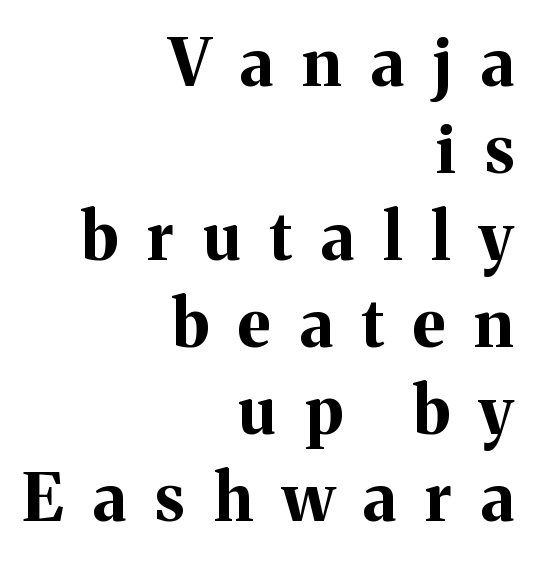
{"serif": "yes", "italic": "no", "bold": "yes", "weight": "bold", "width": "normal", "stroke_contrast": "medium", "x_height": "medium", "monospaced": "no", "underline": "no", "align": "right", "line_spacing": "normal", "line_spacing_ratio": 1.34, "letter_spacing": "wide", "letter_spacing_em": 0.45, "glyph_px": 65}
